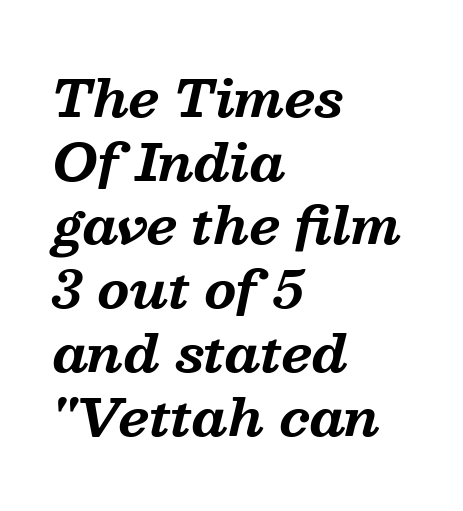
Proportional: the letters do not fall into vertical columns. A typesetter would call this zero additional tracking. The paragraph shown leans on its left margin. This sample uses an oblique cut, with every glyph tilted off the vertical.
